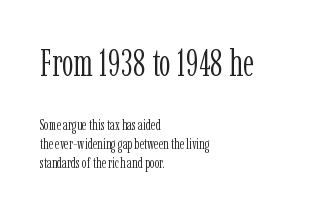
{"serif": "yes", "italic": "no", "bold": "no", "weight": "light", "width": "condensed", "stroke_contrast": "low", "x_height": "medium", "monospaced": "no", "underline": "no", "align": "left", "line_spacing_ratio": 1.24, "letter_spacing": "normal", "letter_spacing_em": 0.0, "larger_block": "first", "size_ratio": 2.47, "glyph_px": 37}
